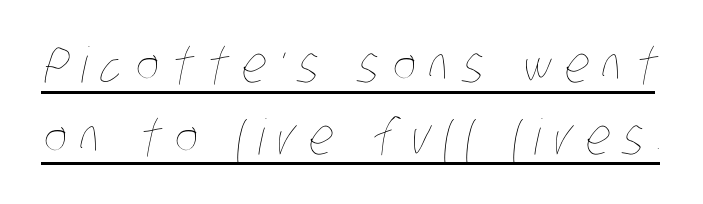
The image shows 49 px thin, condensed type; set normal line spacing (1.46x), unusually wide letter spacing (+0.27 em), underlined; low stroke contrast and a large x-height.
